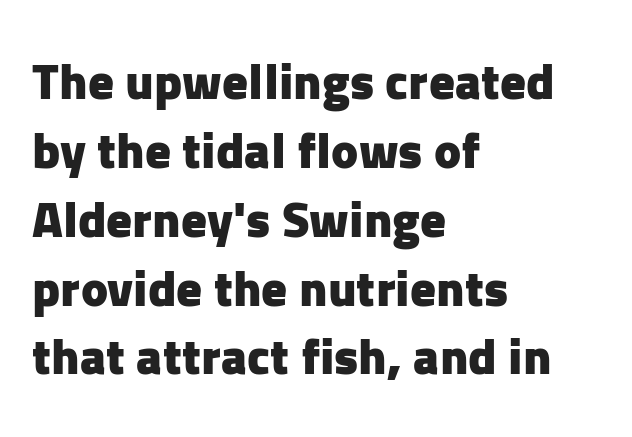
Does the leading feel generous? No, just average. This is roman type, the default non-slanted kind. The strip under each line holds only bare page. You could not count columns in this text — the font is proportionally spaced.
